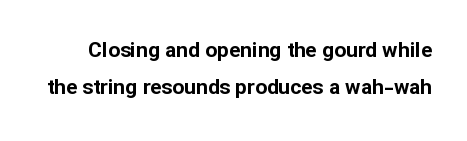
{"italic": "no", "bold": "yes", "underline": "no", "line_spacing_ratio": 1.75, "letter_spacing": "normal", "letter_spacing_em": 0.0, "glyph_px": 21}
